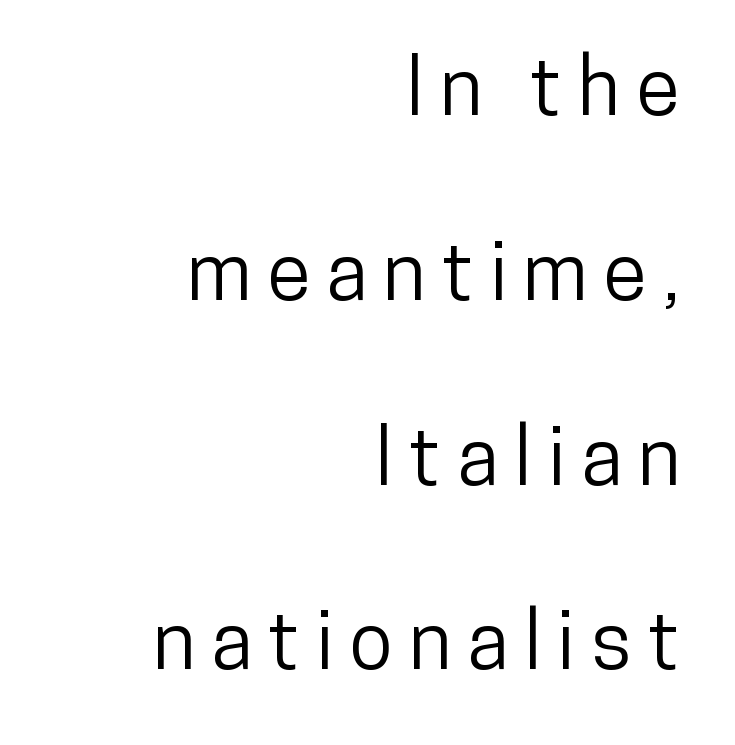
{"serif": "no", "italic": "no", "width": "condensed", "stroke_contrast": "low", "x_height": "medium", "monospaced": "no", "underline": "no", "align": "right", "line_spacing": "loose", "line_spacing_ratio": 2.31, "letter_spacing": "wide", "letter_spacing_em": 0.2, "glyph_px": 80}
